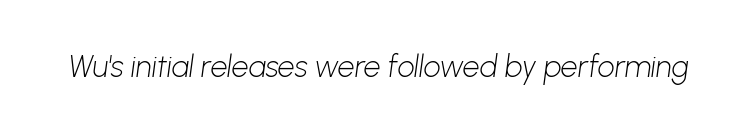
The image shows 30 px light sans-serif type; set normal letter spacing, not underlined; low stroke contrast and a medium x-height.
